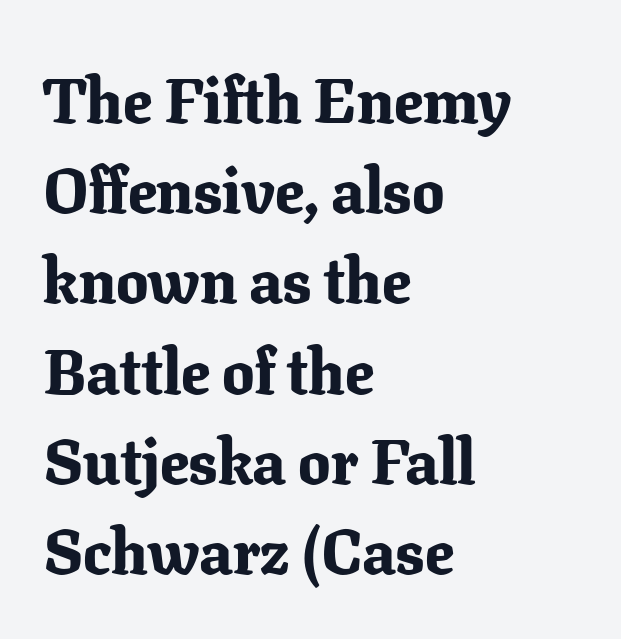
Q: Is the text bold? A: Yes.
Q: Is the text italic (slanted)? A: No, it is upright.
Q: Is the typeface a serif or a sans-serif typeface? A: Serif.
Q: Is the text underlined? A: No.
Q: How is the paragraph aligned? A: Left-aligned.
Q: Is the spacing between letters normal or unusually wide? A: Normal.
Q: Is the spacing between lines tight, normal or loose? A: Normal.
Q: Width (condensed, normal, or wide)? A: Normal.
Q: Stroke contrast? A: Low.
Q: x-height? A: Medium.
Q: Monospaced? A: No.
